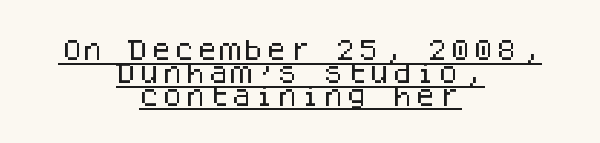
The image shows 23 px text type, upright; set centered, tight line spacing (0.99x), normal letter spacing, underlined.
